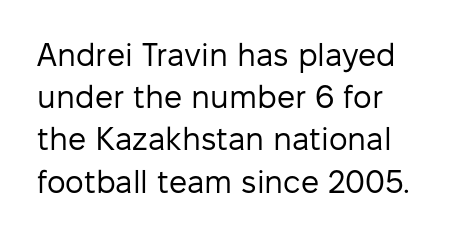
The image shows 32 px regular-weight sans-serif type, upright; set normal line spacing (1.32x), normal letter spacing, not underlined; low stroke contrast and a medium x-height.
